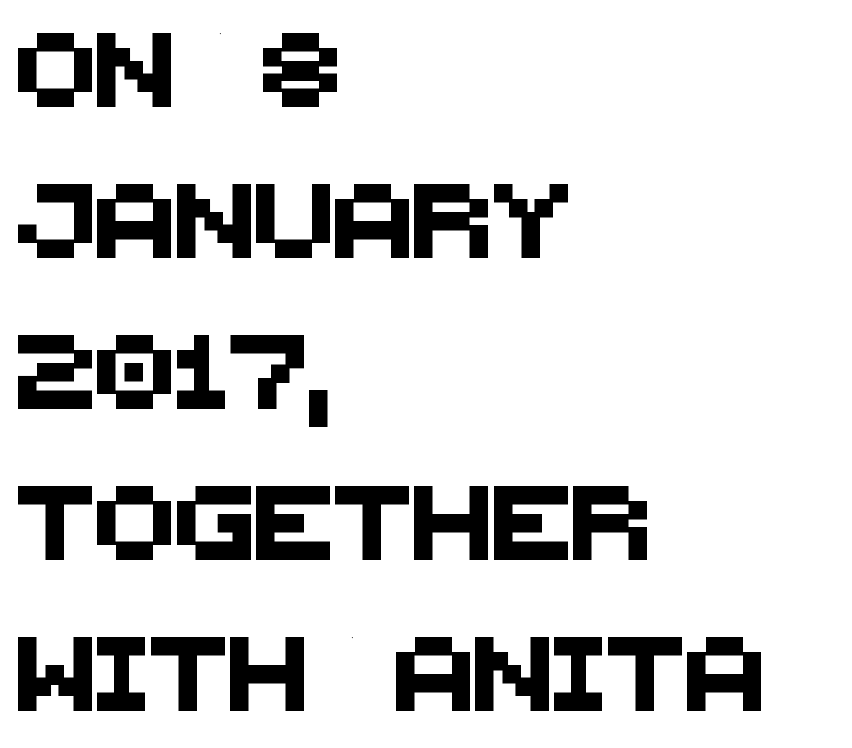
{"serif": "no", "width": "normal", "stroke_contrast": "medium", "x_height": "large", "monospaced": "no", "underline": "no", "align": "left", "line_spacing": "loose", "line_spacing_ratio": 2.04, "letter_spacing": "normal", "letter_spacing_em": 0.0, "glyph_px": 74}
